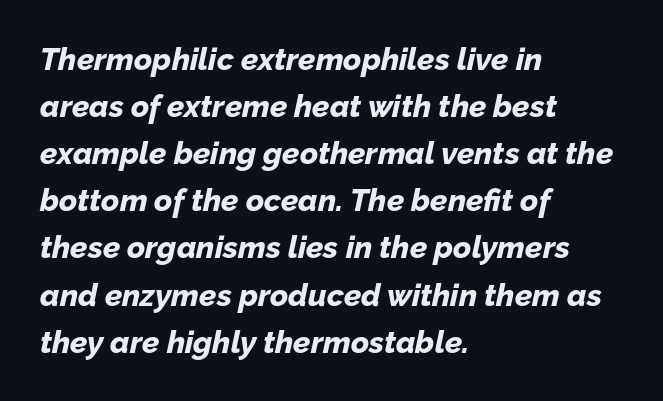
The image shows 31 px bold type, italic (leaning right); set left-aligned, normal line spacing (1.52x), normal letter spacing, not underlined; low stroke contrast and a medium x-height.
